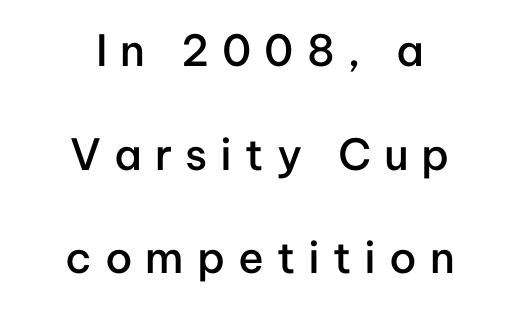
This rendering features lettering with no underline. The passage shown has open, widely tracked lettering throughout. Note: no serifs on the glyphs. Each letter keeps its own natural width here, so spacing adapts to shape.
